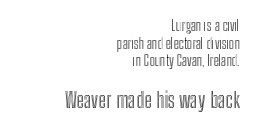
This sample keeps an unexceptional amount of space between lines. These lines are set flush right with a ragged left edge. Beneath every word, the page is bare. The letterforms sit shoulder to shoulder at normal distance. Bigger letters appear in the bottom chunk; the top chunk is reduced.
